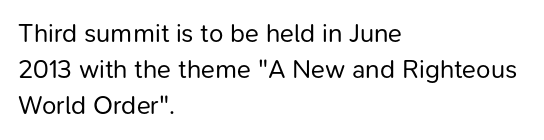
Teacher's note: observe the even left margin — that is flush-left alignment. Students, note that the glyphs here touch the page at normal intervals. Do the letters lean? They stand straight. Descenders hang freely into open space. Stem width sits at or under what a default text font uses.
